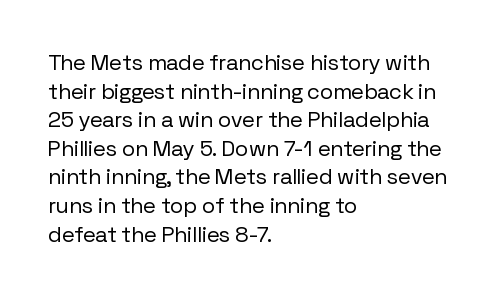
{"italic": "no", "bold": "no", "underline": "no", "align": "left", "line_spacing": "normal", "line_spacing_ratio": 1.3, "letter_spacing": "normal", "letter_spacing_em": 0.0, "glyph_px": 22}
